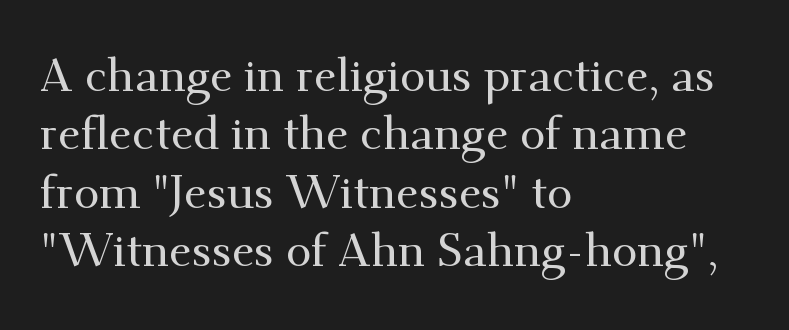
{"serif": "yes", "italic": "no", "width": "normal", "stroke_contrast": "medium", "x_height": "small", "monospaced": "no", "underline": "no", "align": "left", "line_spacing": "normal", "line_spacing_ratio": 1.27, "letter_spacing": "normal", "letter_spacing_em": 0.0, "glyph_px": 46}
